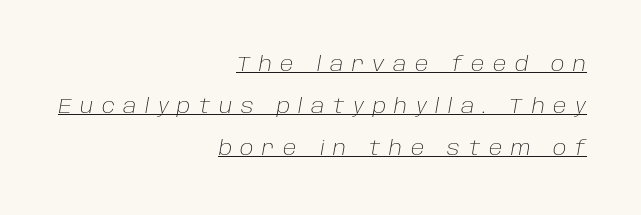
Does the leading feel generous? Absolutely, it's lavish. The weight tops out at a normal text grade. Compared with a flush-left layout, this one pins lines to the opposite, right side. Looks like someone drew a line under every word here.
